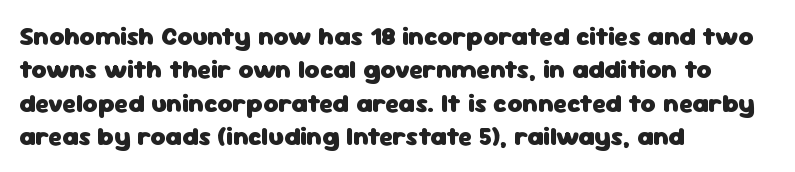
In terms of posture, this sample is upright. Look at the stroke-to-counter ratio: heavy, a bold. Notice how descenders clear the ascenders below comfortably — that's standard leading. The zone under the glyphs is completely vacant. The rendering keeps characters at their native spacing.
